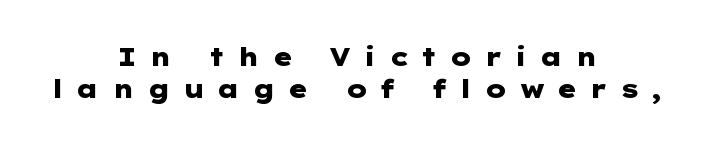
Q: Is the text bold? A: Yes.
Q: Is the text italic (slanted)? A: No, it is upright.
Q: Is the text underlined? A: No.
Q: How is the paragraph aligned? A: Centered.
Q: Is the spacing between letters normal or unusually wide? A: Unusually wide.
Q: Is the spacing between lines tight, normal or loose? A: Normal.
